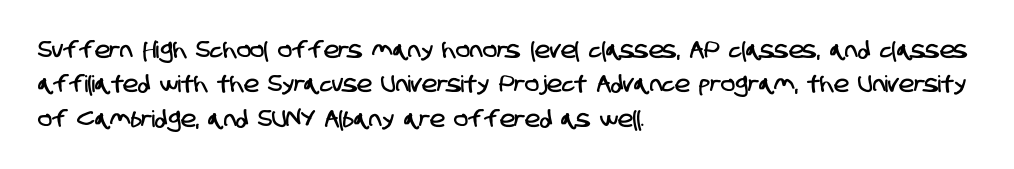
A clean baseline with only descenders dipping below it. Here the glyphs are tracked normally, forming tight word shapes. The typesetter chose a ragged-right arrangement here. Normally led — the rows are evenly, conventionally spaced.
